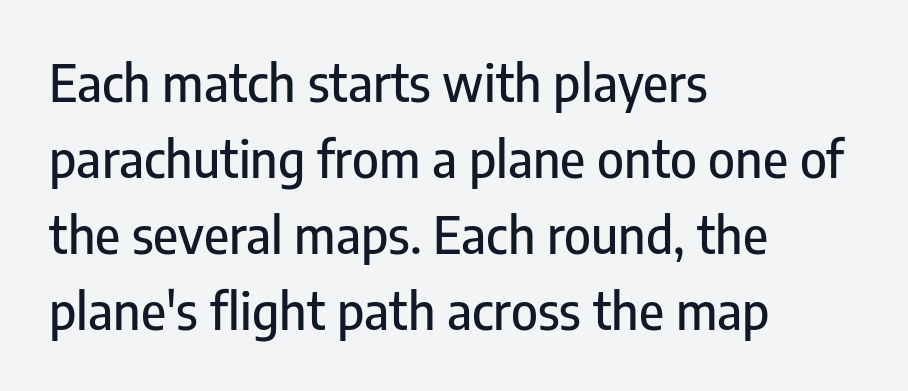
{"serif": "no", "italic": "no", "width": "condensed", "stroke_contrast": "low", "x_height": "medium", "monospaced": "no", "underline": "no", "align": "left", "line_spacing": "normal", "line_spacing_ratio": 1.49, "letter_spacing": "normal", "letter_spacing_em": 0.0, "glyph_px": 51}
